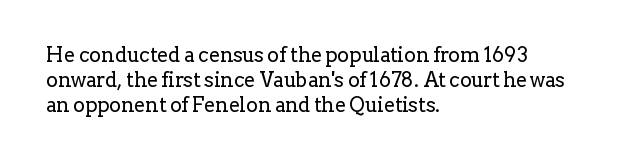
Q: Is the text bold? A: No.
Q: Is the text italic (slanted)? A: No, it is upright.
Q: Is the text underlined? A: No.
Q: How is the paragraph aligned? A: Left-aligned.
Q: Is the spacing between letters normal or unusually wide? A: Normal.
